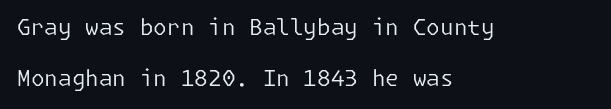
{"italic": "no", "bold": "no", "underline": "no", "align": "left", "line_spacing": "loose", "line_spacing_ratio": 2.34, "letter_spacing": "normal", "letter_spacing_em": 0.0, "glyph_px": 22}
